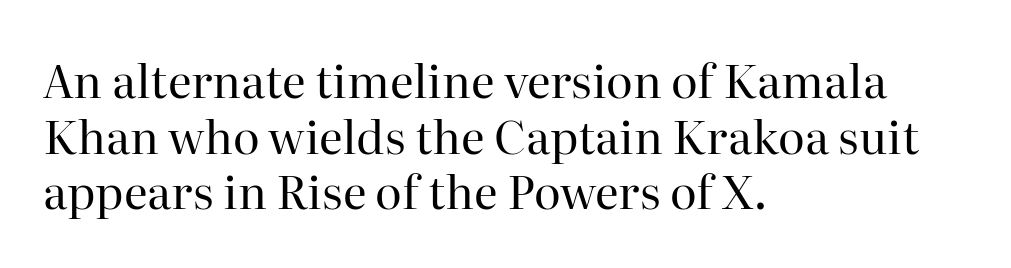
The image shows 46 px regular-weight serif type, upright; set left-aligned, line spacing 1.21x, normal letter spacing, not underlined; high stroke contrast and a medium x-height.
